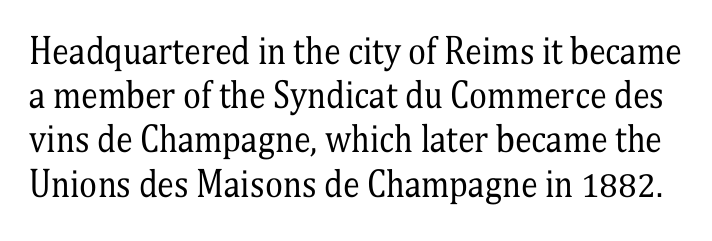
Q: Is the text bold? A: No.
Q: Is the text italic (slanted)? A: No, it is upright.
Q: Is the typeface a serif or a sans-serif typeface? A: Serif.
Q: Is the text underlined? A: No.
Q: Is the spacing between letters normal or unusually wide? A: Normal.
Q: Is the spacing between lines tight, normal or loose? A: Normal.
Q: Width (condensed, normal, or wide)? A: Condensed.
Q: Stroke contrast? A: Medium.
Q: x-height? A: Medium.
Q: Monospaced? A: No.
